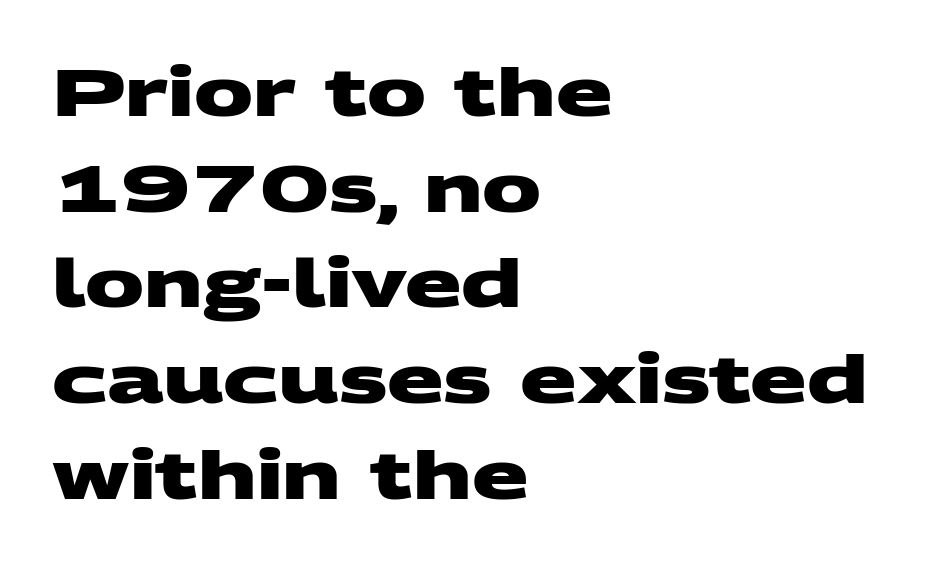
Q: Is the text bold? A: Yes.
Q: Is the typeface a serif or a sans-serif typeface? A: Sans-serif.
Q: Is the text underlined? A: No.
Q: How is the paragraph aligned? A: Left-aligned.
Q: Is the spacing between letters normal or unusually wide? A: Normal.
Q: Is the spacing between lines tight, normal or loose? A: Normal.
Q: Width (condensed, normal, or wide)? A: Wide.
Q: Stroke contrast? A: Medium.
Q: x-height? A: Large.
Q: Monospaced? A: No.
